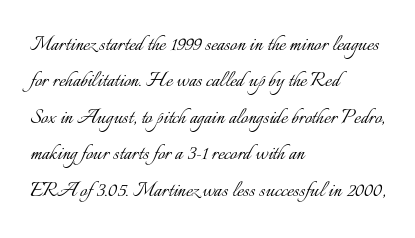
The image shows 25 px text type; set left-aligned, normal line spacing (1.46x), normal letter spacing, not underlined.
